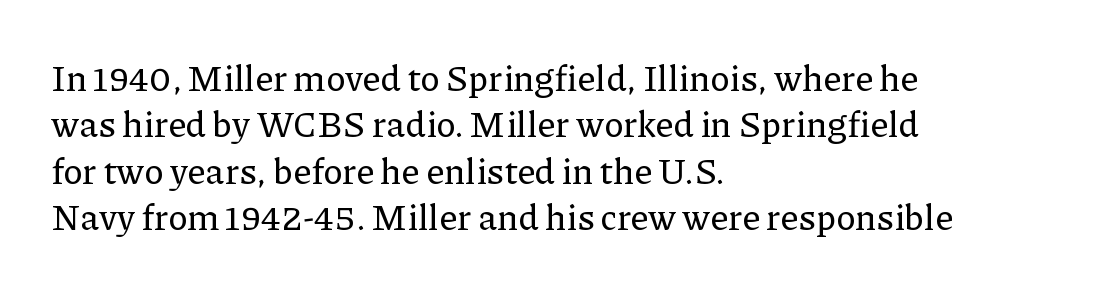
The image shows 36 px serif type, upright; set left-aligned, normal line spacing (1.29x), normal letter spacing, not underlined; low stroke contrast and a medium x-height.
